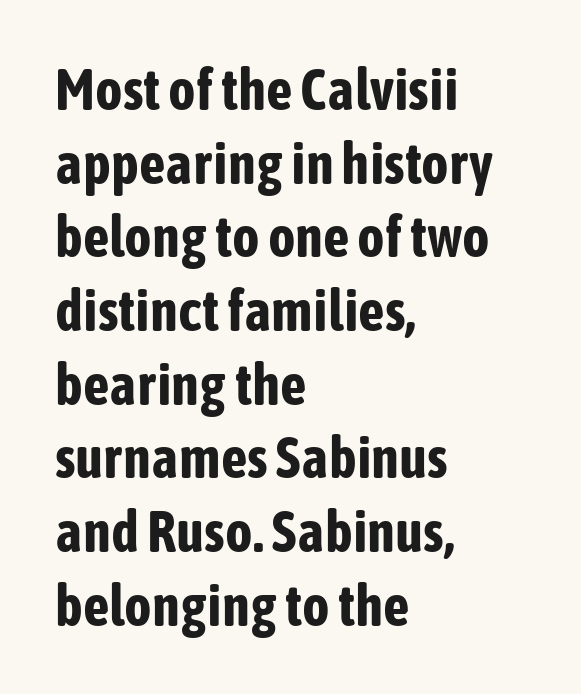
The image shows 58 px bold, condensed sans-serif type, upright; set left-aligned, normal line spacing (1.27x), normal letter spacing, not underlined; low stroke contrast and a medium x-height.
